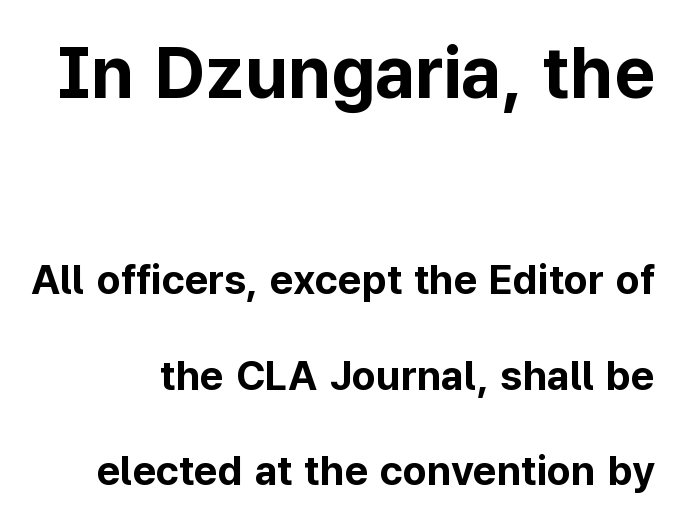
Q: Is the text bold? A: Yes.
Q: Is the text italic (slanted)? A: No, it is upright.
Q: Is the typeface a serif or a sans-serif typeface? A: Sans-serif.
Q: Is the text underlined? A: No.
Q: Is the spacing between letters normal or unusually wide? A: Normal.
Q: Is the spacing between lines tight, normal or loose? A: Loose.
Q: Which block of text is set in a larger size, the first (top) or the second (bottom)? A: The first (top) one.
Q: Width (condensed, normal, or wide)? A: Normal.
Q: Stroke contrast? A: Low.
Q: x-height? A: Medium.
Q: Monospaced? A: No.
